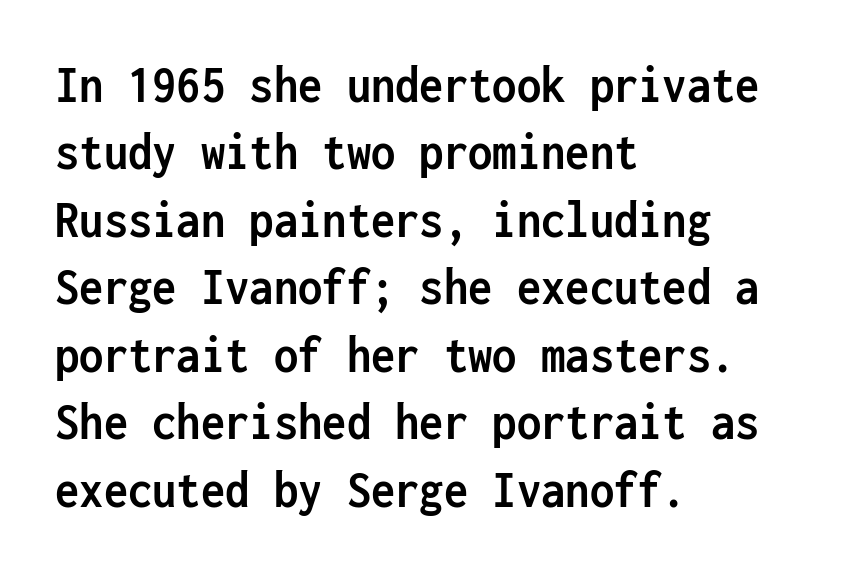
{"serif": "no", "italic": "no", "bold": "yes", "weight": "semibold", "width": "condensed", "stroke_contrast": "low", "x_height": "medium", "monospaced": "yes", "underline": "no", "align": "left", "line_spacing": "normal", "line_spacing_ratio": 1.25, "letter_spacing": "normal", "letter_spacing_em": 0.0, "glyph_px": 54}
